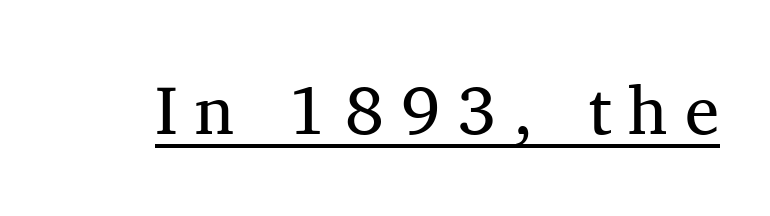
The image shows 69 px regular-weight serif type, upright; set unusually wide letter spacing (+0.25 em), underlined; medium stroke contrast and a medium x-height.
